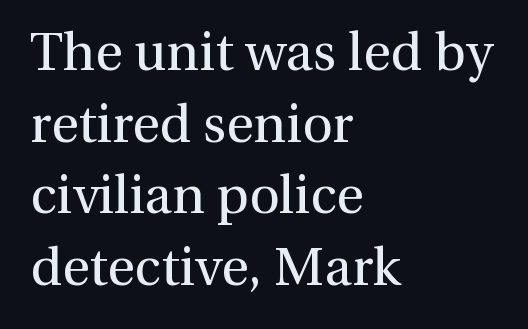
Q: Is the text bold? A: No.
Q: Is the text italic (slanted)? A: No, it is upright.
Q: Is the typeface a serif or a sans-serif typeface? A: Serif.
Q: Is the text underlined? A: No.
Q: How is the paragraph aligned? A: Left-aligned.
Q: Is the spacing between letters normal or unusually wide? A: Normal.
Q: Is the spacing between lines tight, normal or loose? A: Normal.
Q: Width (condensed, normal, or wide)? A: Normal.
Q: x-height? A: Medium.
Q: Monospaced? A: No.
